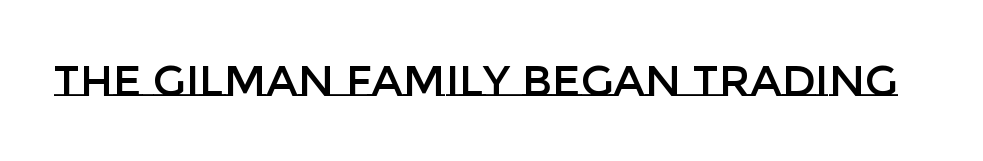
Q: Is the text italic (slanted)? A: No, it is upright.
Q: Is the text underlined? A: No.
Q: Is the spacing between letters normal or unusually wide? A: Normal.
Q: Width (condensed, normal, or wide)? A: Normal.
Q: Stroke contrast? A: Low.
Q: x-height? A: Large.
Q: Monospaced? A: No.
